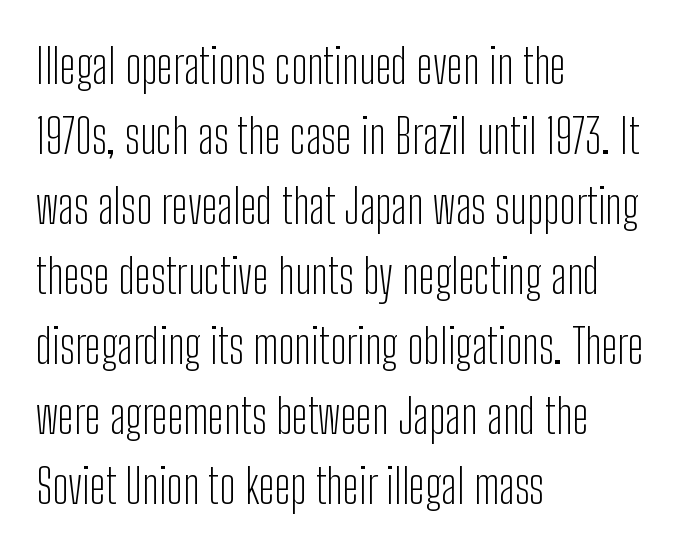
Q: Is the text bold? A: No.
Q: Is the text italic (slanted)? A: No, it is upright.
Q: Is the typeface a serif or a sans-serif typeface? A: Sans-serif.
Q: Is the text underlined? A: No.
Q: How is the paragraph aligned? A: Left-aligned.
Q: Is the spacing between letters normal or unusually wide? A: Normal.
Q: Is the spacing between lines tight, normal or loose? A: Normal.
Q: Width (condensed, normal, or wide)? A: Condensed.
Q: Stroke contrast? A: Low.
Q: x-height? A: Medium.
Q: Monospaced? A: No.
